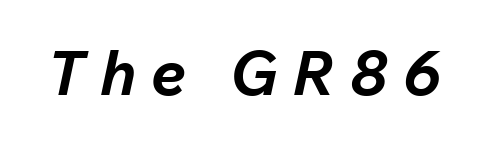
{"italic": "yes", "lean": "right", "slant_degrees": 12, "bold": "yes", "weight": "bold", "width": "normal", "stroke_contrast": "low", "x_height": "medium", "monospaced": "no", "underline": "no", "letter_spacing": "wide", "letter_spacing_em": 0.24, "glyph_px": 62}
